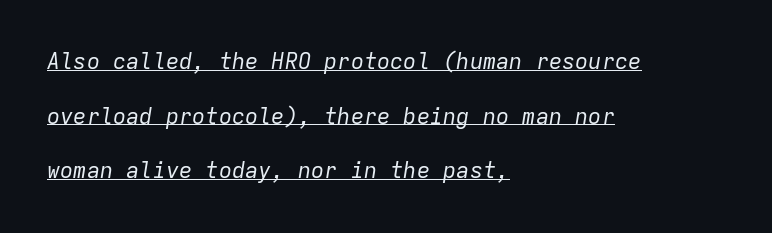
The image shows 22 px text type, italic (leaning right); set left-aligned, loose line spacing (2.48x), normal letter spacing, underlined.
